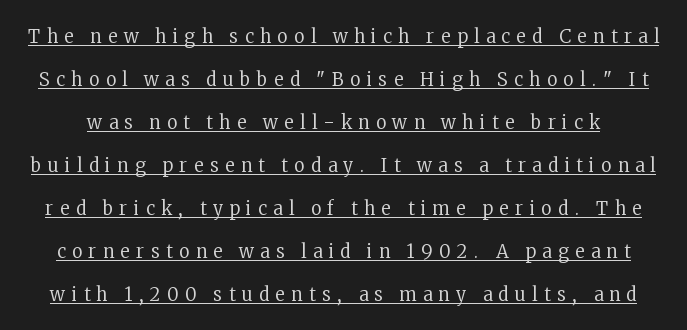
Q: Is the text bold? A: No.
Q: Is the text italic (slanted)? A: No, it is upright.
Q: Is the text underlined? A: Yes.
Q: Is the spacing between letters normal or unusually wide? A: Unusually wide.
Q: Is the spacing between lines tight, normal or loose? A: Loose.
